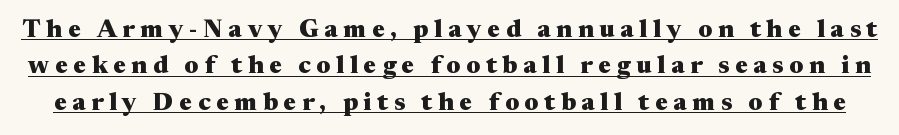
Every word sits above its own underline. Set as a true bold cut, around the 700 mark. Is there any slant? The stems are plumb. The line texture is sparse and dotted thanks to wide tracking. Honestly, the row spacing looks completely unremarkable.
